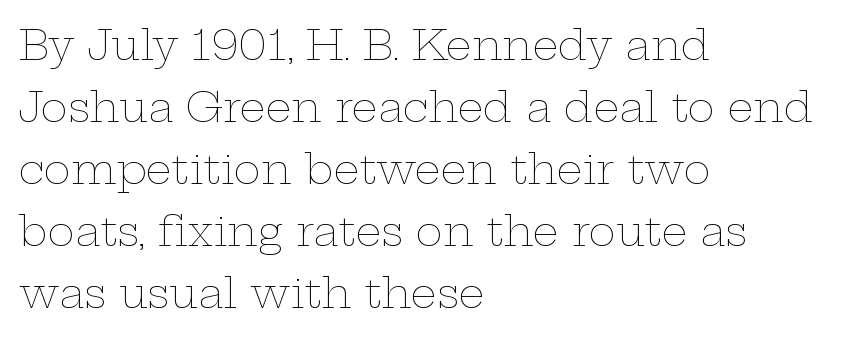
Proportional: the letters do not fall into vertical columns. Descenders are the only things crossing below the line. Summary of vertical rhythm: regular, with standard interline spacing. This is not heavy type; no bold has been used. Does the lettering tilt? It doesn't — this is upright. Glyph-to-glyph distance matches everyday printed text.
